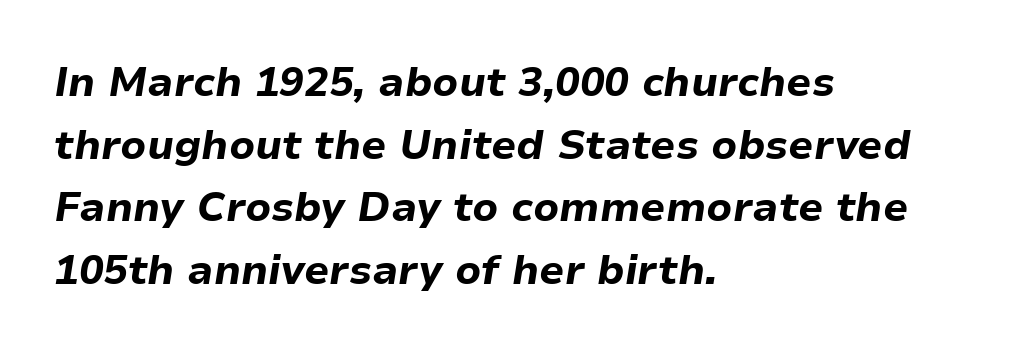
The image shows 41 px bold type, italic (leaning right); set left-aligned, normal line spacing (1.53x), normal letter spacing, not underlined; low stroke contrast and a medium x-height.
